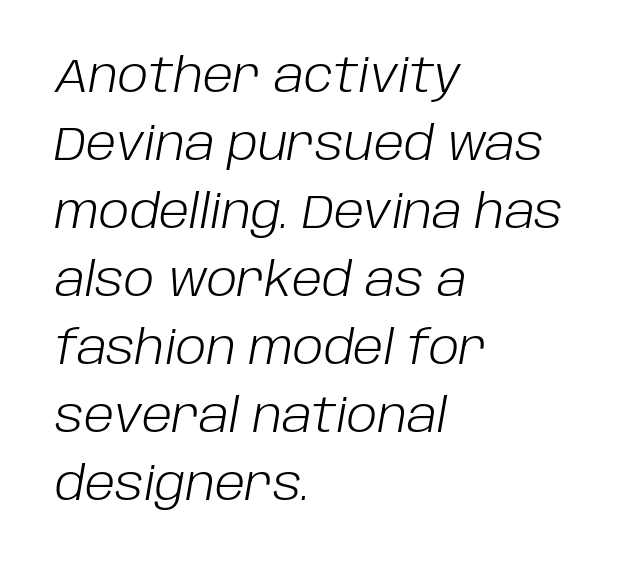
Does the leading feel generous? No, just average. No extra ink here — the face is not bold. Has an underline been added? It has not. Line beginnings align vertically; line endings do not.
